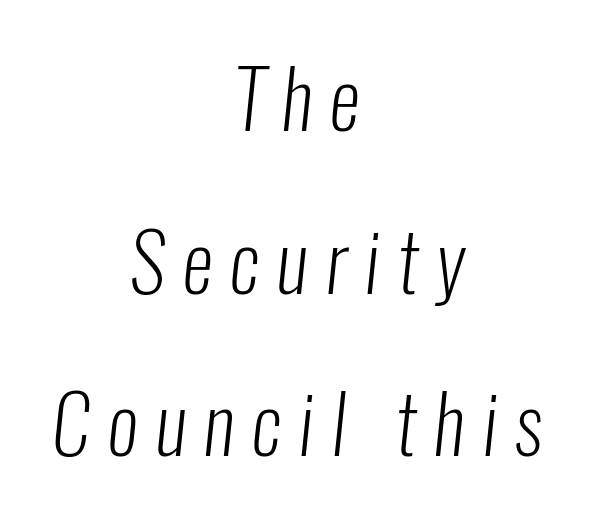
Q: Is the text bold? A: No.
Q: Is the typeface a serif or a sans-serif typeface? A: Sans-serif.
Q: Is the text underlined? A: No.
Q: How is the paragraph aligned? A: Centered.
Q: Is the spacing between letters normal or unusually wide? A: Unusually wide.
Q: Is the spacing between lines tight, normal or loose? A: Loose.
Q: Width (condensed, normal, or wide)? A: Condensed.
Q: Stroke contrast? A: Low.
Q: x-height? A: Medium.
Q: Monospaced? A: No.
